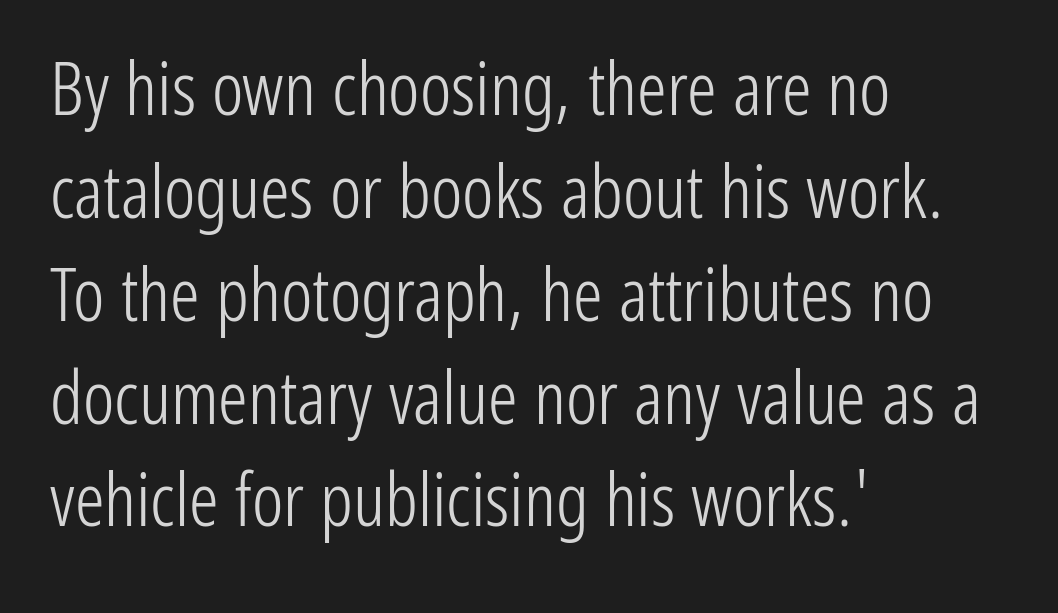
Casual observation: everything's shoved over to the left. The foot of each line stays bare and open. The passage shown stacks its lines at a standard gap. Examine the stroke ends and you'll find no serifs. Letters have the restrained weight of plain body copy at most. The horizontal fit of the characters is conventional and even.
